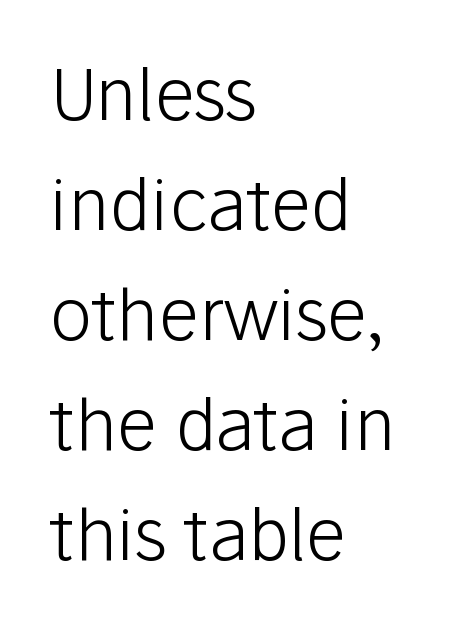
Q: Is the text bold? A: No.
Q: Is the text italic (slanted)? A: No, it is upright.
Q: Is the typeface a serif or a sans-serif typeface? A: Sans-serif.
Q: Is the text underlined? A: No.
Q: How is the paragraph aligned? A: Left-aligned.
Q: Is the spacing between letters normal or unusually wide? A: Normal.
Q: Is the spacing between lines tight, normal or loose? A: Normal.
Q: Width (condensed, normal, or wide)? A: Normal.
Q: Stroke contrast? A: Low.
Q: x-height? A: Medium.
Q: Monospaced? A: No.
